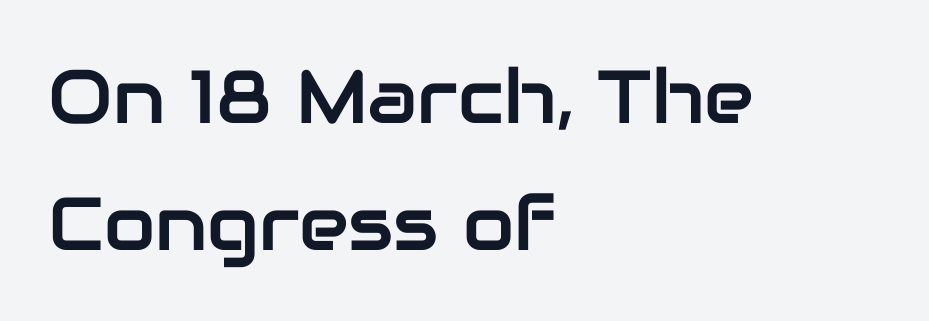
{"serif": "no", "italic": "no", "width": "normal", "stroke_contrast": "low", "x_height": "medium", "monospaced": "no", "underline": "no", "align": "left", "line_spacing": "normal", "line_spacing_ratio": 1.7, "letter_spacing": "normal", "letter_spacing_em": 0.0, "glyph_px": 75}
